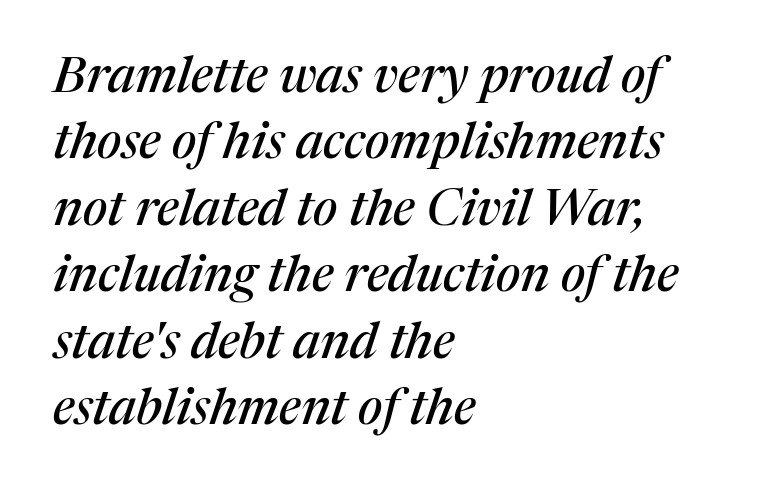
{"serif": "yes", "italic": "yes", "lean": "right", "slant_degrees": 17, "width": "normal", "stroke_contrast": "medium", "x_height": "medium", "monospaced": "no", "underline": "no", "align": "left", "line_spacing": "normal", "line_spacing_ratio": 1.33, "letter_spacing": "normal", "letter_spacing_em": 0.0, "glyph_px": 50}
